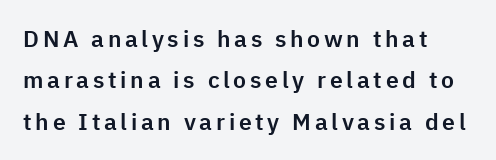
Descenders are the only things crossing below the line. The ragged edge is on the right, which tells us the setting is flush left. The lettering holds an erect, upright posture throughout.
